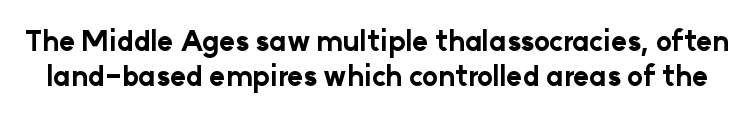
Q: Is the text bold? A: Yes.
Q: Is the text italic (slanted)? A: No, it is upright.
Q: Is the text underlined? A: No.
Q: Is the spacing between letters normal or unusually wide? A: Normal.
Q: Is the spacing between lines tight, normal or loose? A: Normal.
